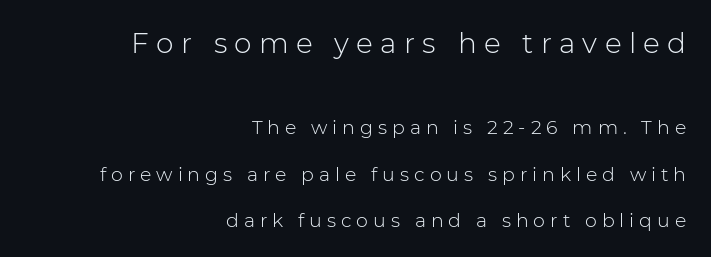
The image shows 28 px light sans-serif type, upright; set right-aligned, loose line spacing (2.43x), unusually wide letter spacing (+0.26 em), not underlined; the first (top) block is 1.47x larger; low stroke contrast and a medium x-height.
